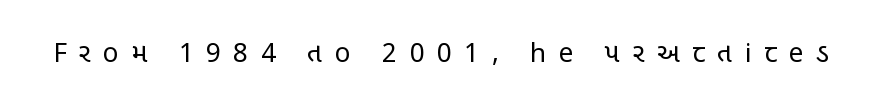
A bare baseline throughout the passage. Every character sits straight up, as roman type does. Tracking value appears strongly positive — letters spread wide. The font is comparable to plain body text, perhaps lighter.
